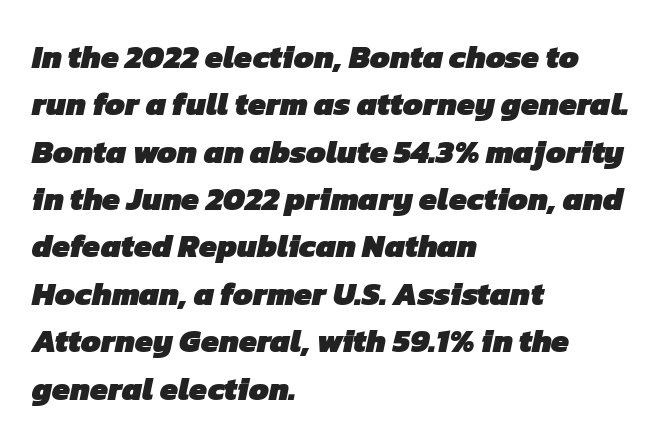
Q: Is the text bold? A: Yes.
Q: Is the typeface a serif or a sans-serif typeface? A: Sans-serif.
Q: Is the text underlined? A: No.
Q: How is the paragraph aligned? A: Left-aligned.
Q: Is the spacing between letters normal or unusually wide? A: Normal.
Q: Is the spacing between lines tight, normal or loose? A: Normal.
Q: Width (condensed, normal, or wide)? A: Normal.
Q: Stroke contrast? A: Low.
Q: x-height? A: Medium.
Q: Monospaced? A: No.
